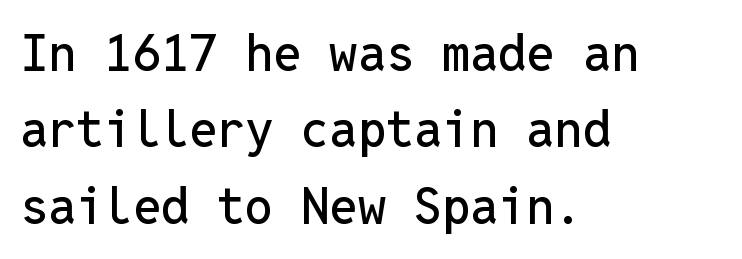
The image shows 50 px sans-serif type, upright, monospaced; set left-aligned, normal line spacing (1.53x), normal letter spacing, not underlined; low stroke contrast and a medium x-height.
